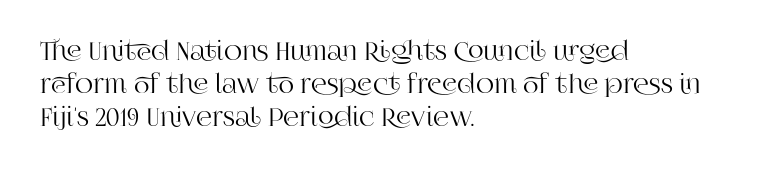
{"italic": "no", "underline": "no", "align": "left", "line_spacing": "normal", "line_spacing_ratio": 1.32, "letter_spacing": "normal", "letter_spacing_em": 0.0, "glyph_px": 25}
